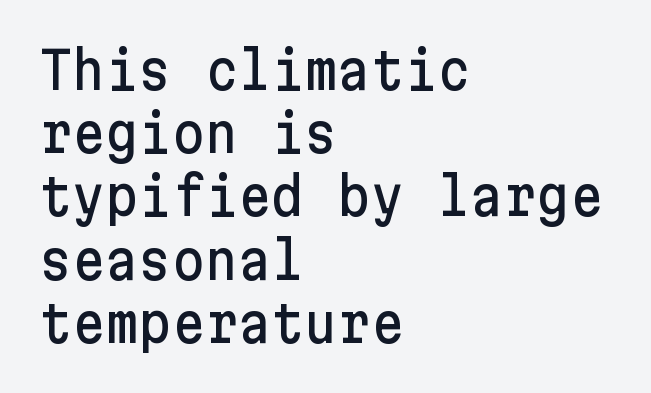
Q: Is the text italic (slanted)? A: No, it is upright.
Q: Is the typeface a serif or a sans-serif typeface? A: Sans-serif.
Q: Is the text underlined? A: No.
Q: How is the paragraph aligned? A: Left-aligned.
Q: Is the spacing between letters normal or unusually wide? A: Normal.
Q: Width (condensed, normal, or wide)? A: Normal.
Q: Stroke contrast? A: Low.
Q: x-height? A: Medium.
